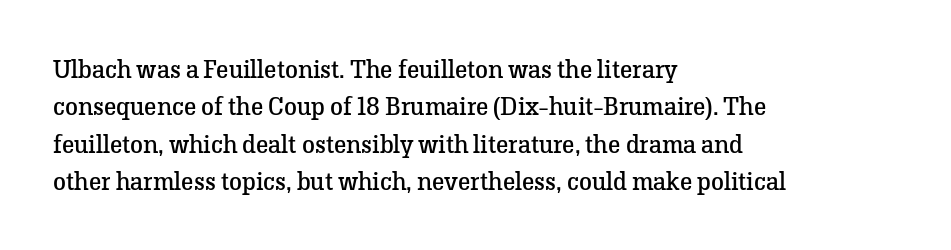
Is the letter spacing exaggerated? No — it looks like the ordinary default. This block has exactly the height ordinary leading produces. This is the regular roman posture of the typeface. Weight: not bold — regular or lighter.
